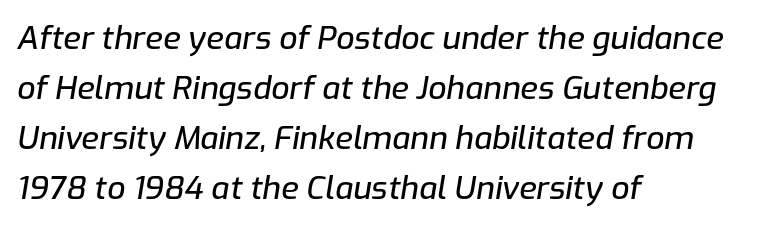
Q: Is the text italic (slanted)? A: Yes, it leans right by about 9 degrees.
Q: Is the text underlined? A: No.
Q: How is the paragraph aligned? A: Left-aligned.
Q: Is the spacing between letters normal or unusually wide? A: Normal.
Q: Is the spacing between lines tight, normal or loose? A: Normal.
Q: Width (condensed, normal, or wide)? A: Normal.
Q: Stroke contrast? A: Low.
Q: x-height? A: Medium.
Q: Monospaced? A: No.
